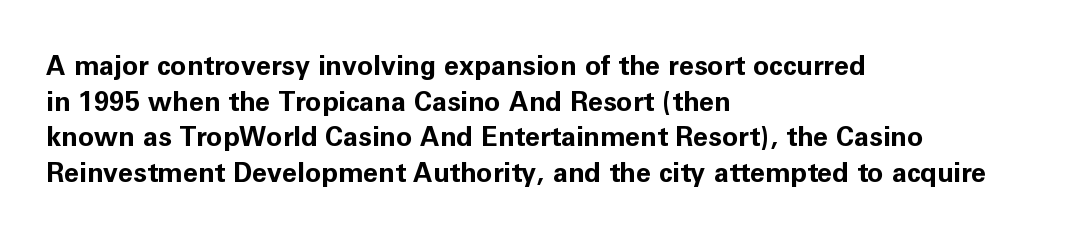
The image shows 27 px bold type, upright; set left-aligned, normal line spacing (1.32x), normal letter spacing, not underlined.
